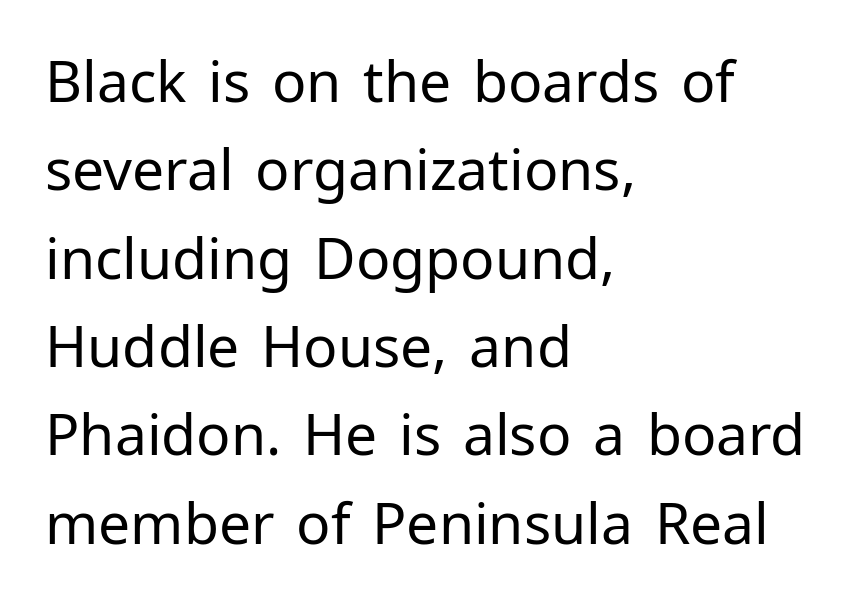
These lines are rendered in a variable-pitch font. Compared with typical paragraphs, the rows here are spaced about the same. Nothing heavy about these letters — not bold at all. These lines are composed in type without serifs. Short and long lines alike share a common starting point at left. Rule under the text: the space is simply empty.
